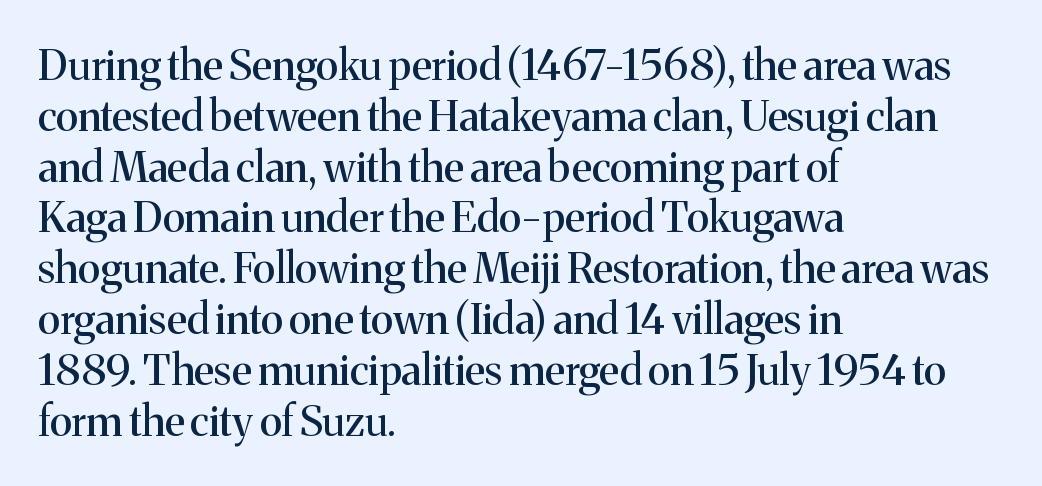
Q: Is the text italic (slanted)? A: No, it is upright.
Q: Is the typeface a serif or a sans-serif typeface? A: Serif.
Q: Is the text underlined? A: No.
Q: How is the paragraph aligned? A: Left-aligned.
Q: Is the spacing between letters normal or unusually wide? A: Normal.
Q: Width (condensed, normal, or wide)? A: Normal.
Q: Stroke contrast? A: Medium.
Q: x-height? A: Medium.
Q: Monospaced? A: No.
